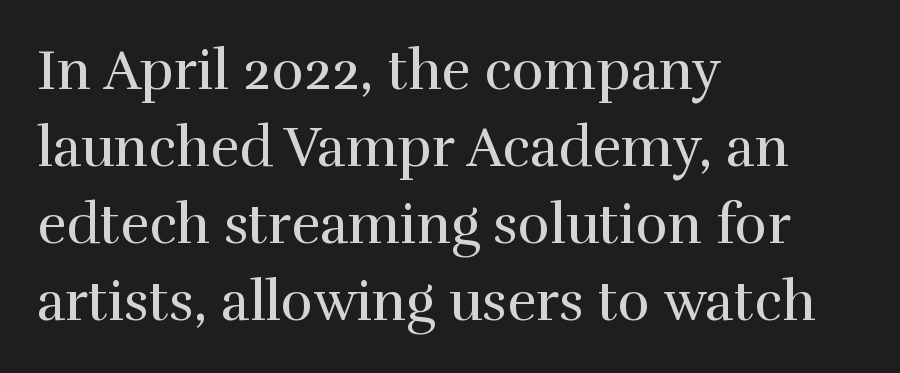
{"serif": "yes", "italic": "no", "bold": "no", "weight": "regular", "width": "normal", "x_height": "medium", "monospaced": "no", "underline": "no", "align": "left", "line_spacing": "normal", "line_spacing_ratio": 1.4, "letter_spacing": "normal", "letter_spacing_em": 0.0, "glyph_px": 55}
